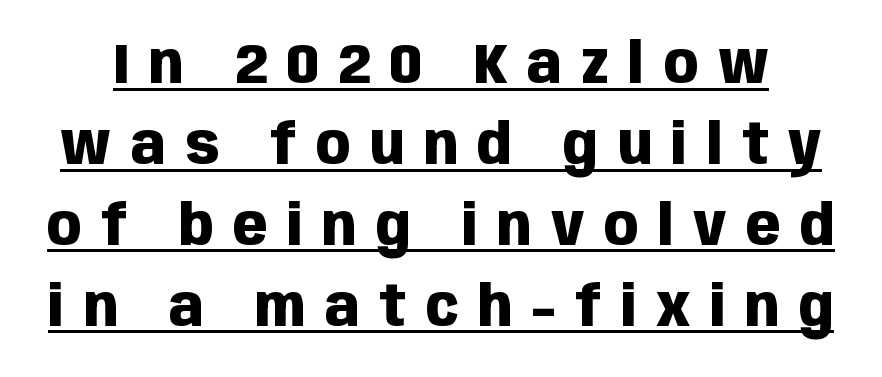
The image shows 57 px heavy, condensed sans-serif type, upright; set normal line spacing (1.42x), unusually wide letter spacing (+0.34 em), underlined; low stroke contrast and a large x-height.
